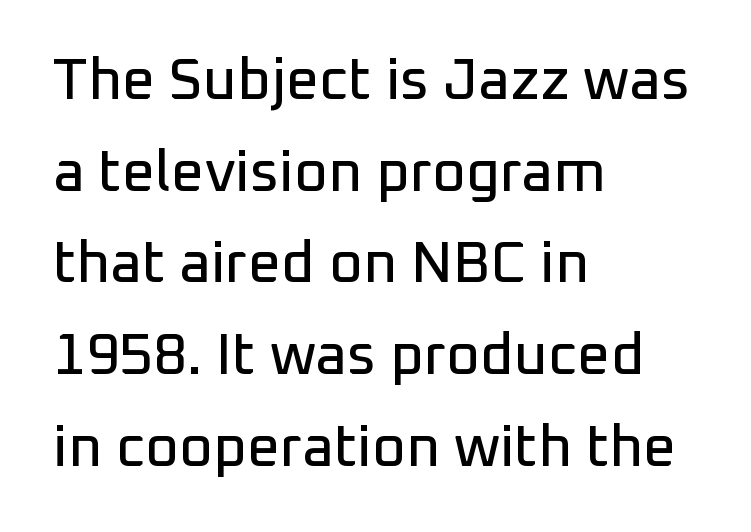
The image shows 58 px sans-serif type, upright; set left-aligned, normal line spacing (1.58x), normal letter spacing, not underlined; low stroke contrast and a medium x-height.
